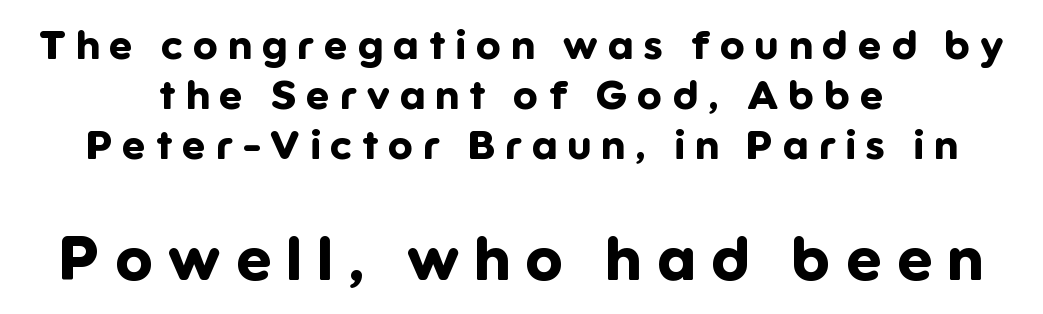
Q: Is the text bold? A: Yes.
Q: Is the text italic (slanted)? A: No, it is upright.
Q: Is the typeface a serif or a sans-serif typeface? A: Sans-serif.
Q: Is the text underlined? A: No.
Q: How is the paragraph aligned? A: Centered.
Q: Is the spacing between letters normal or unusually wide? A: Unusually wide.
Q: Which block of text is set in a larger size, the first (top) or the second (bottom)? A: The second (bottom) one.
Q: Width (condensed, normal, or wide)? A: Normal.
Q: Stroke contrast? A: Low.
Q: x-height? A: Medium.
Q: Monospaced? A: No.
